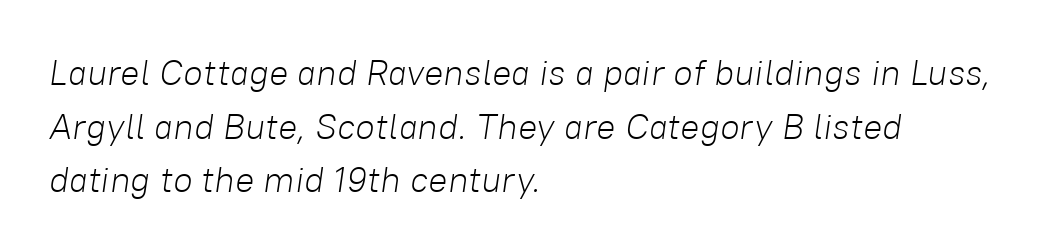
A light-to-regular cut is what we see here. This is oblique type, the kind used for emphasis or titles. The paragraph has a hard left edge and a soft right edge. The face used here is proportionally spaced, like ordinary book or web type.
